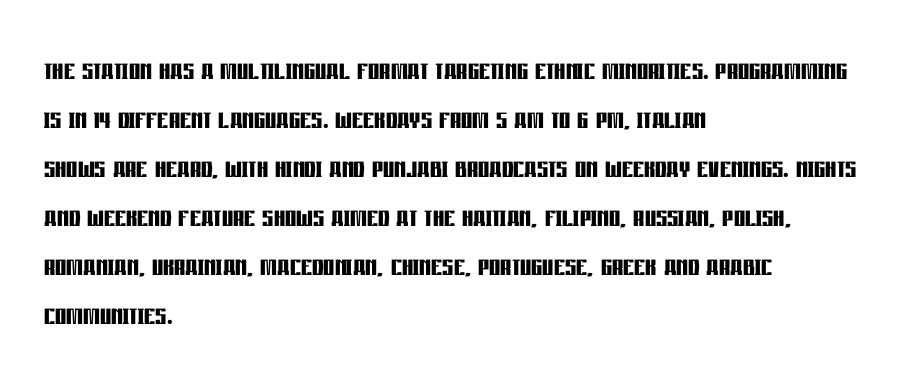
The image shows 35 px semibold, condensed sans-serif type, upright; set left-aligned, normal line spacing (1.4x), normal letter spacing, not underlined; low stroke contrast and a large x-height.
